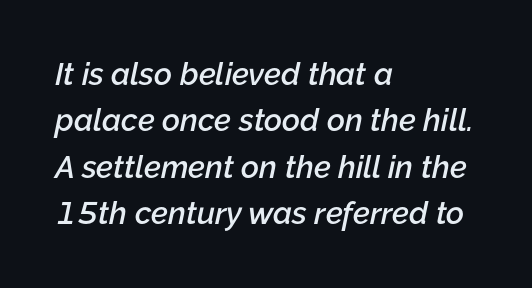
A classic flush-left, rag-right setting is used for this passage. Stroke thickness is moderately raised; the sample reads as semibold. Glance below the letters and you will spot only blank space. Honestly, the row spacing looks completely unremarkable.
